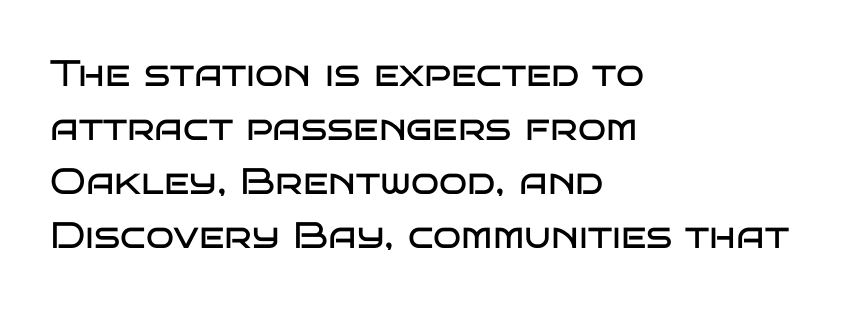
The image shows 37 px regular-weight, wide sans-serif type, upright; set left-aligned, normal line spacing (1.46x), normal letter spacing, not underlined; low stroke contrast and a large x-height.
